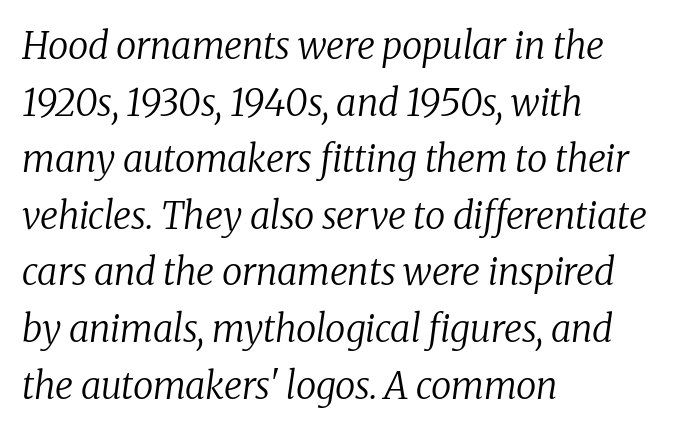
Q: Is the text bold? A: No.
Q: Is the text italic (slanted)? A: Yes, it leans right by about 8 degrees.
Q: Is the typeface a serif or a sans-serif typeface? A: Serif.
Q: Is the text underlined? A: No.
Q: How is the paragraph aligned? A: Left-aligned.
Q: Is the spacing between letters normal or unusually wide? A: Normal.
Q: Is the spacing between lines tight, normal or loose? A: Normal.
Q: Width (condensed, normal, or wide)? A: Normal.
Q: Stroke contrast? A: Low.
Q: x-height? A: Medium.
Q: Monospaced? A: No.
